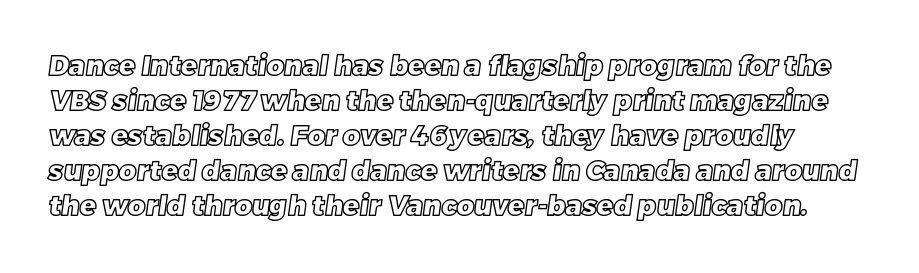
{"underline": "no", "line_spacing": "normal", "line_spacing_ratio": 1.3, "letter_spacing": "normal", "letter_spacing_em": 0.0, "glyph_px": 27}
